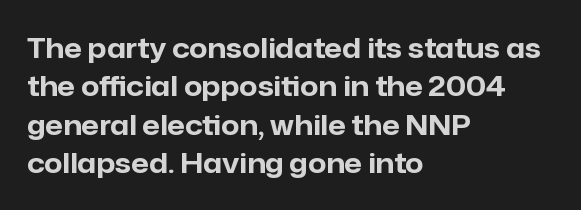
The image shows 28 px bold sans-serif type, upright; set left-aligned, normal line spacing (1.37x), normal letter spacing, not underlined; low stroke contrast and a medium x-height.
